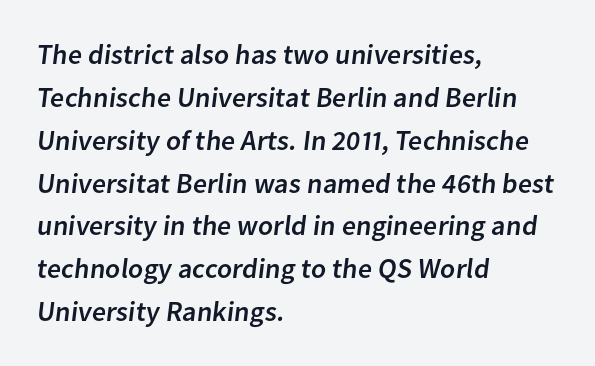
{"serif": "no", "width": "normal", "stroke_contrast": "low", "x_height": "medium", "monospaced": "no", "underline": "no", "align": "left", "line_spacing": "normal", "line_spacing_ratio": 1.53, "letter_spacing": "normal", "letter_spacing_em": 0.0, "glyph_px": 28}
